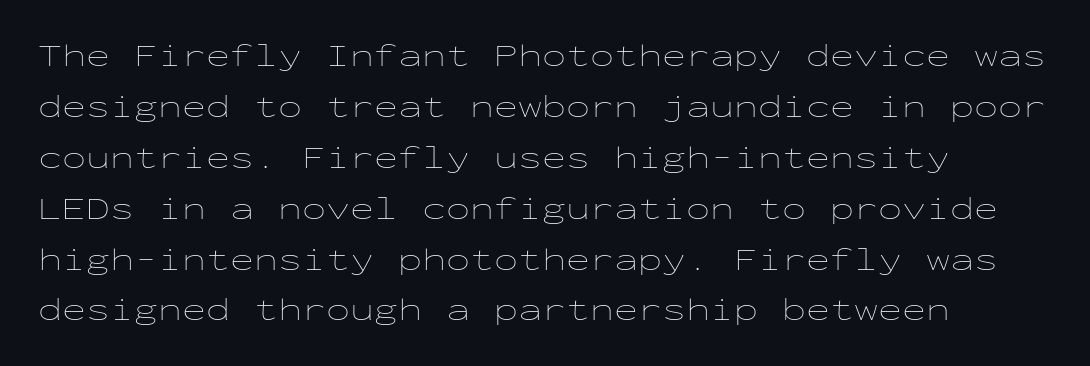
{"italic": "no", "bold": "no", "weight": "thin", "width": "wide", "stroke_contrast": "low", "x_height": "medium", "monospaced": "yes", "underline": "no", "align": "left", "line_spacing": "normal", "line_spacing_ratio": 1.59, "letter_spacing": "normal", "letter_spacing_em": 0.0, "glyph_px": 32}
